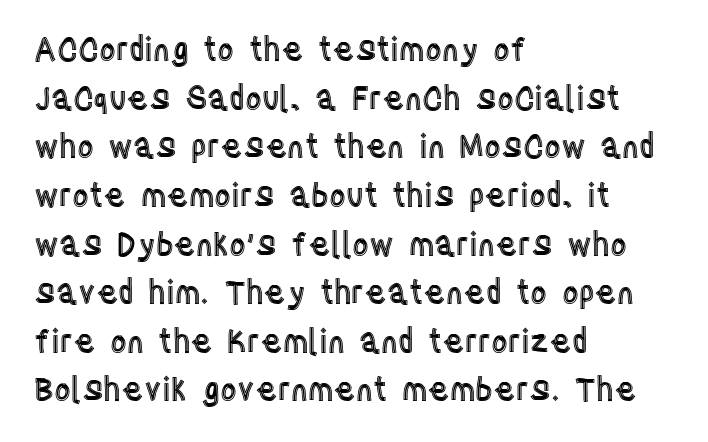
Q: Is the text italic (slanted)? A: No, it is upright.
Q: Is the text underlined? A: No.
Q: How is the paragraph aligned? A: Left-aligned.
Q: Is the spacing between letters normal or unusually wide? A: Normal.
Q: Is the spacing between lines tight, normal or loose? A: Normal.
Q: Width (condensed, normal, or wide)? A: Condensed.
Q: x-height? A: Large.
Q: Monospaced? A: No.
